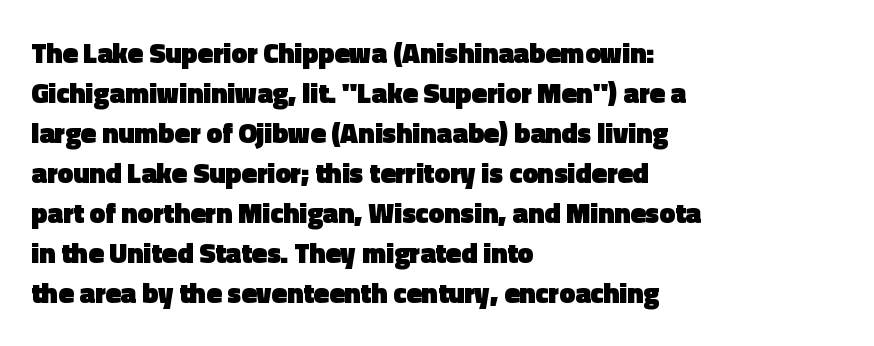
{"serif": "no", "italic": "no", "bold": "yes", "weight": "heavy", "width": "normal", "x_height": "medium", "monospaced": "no", "underline": "no", "align": "left", "line_spacing": "normal", "line_spacing_ratio": 1.43, "letter_spacing": "normal", "letter_spacing_em": 0.0, "glyph_px": 28}
